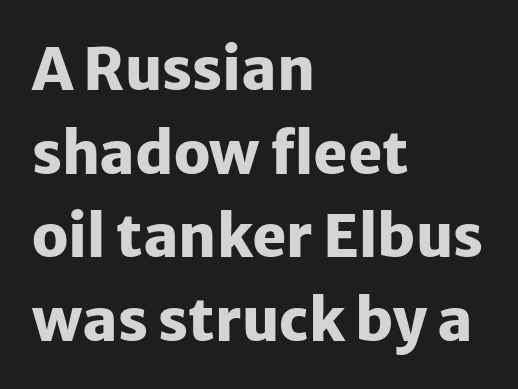
{"serif": "no", "italic": "no", "bold": "yes", "weight": "heavy", "width": "normal", "stroke_contrast": "low", "x_height": "medium", "monospaced": "no", "underline": "no", "align": "left", "line_spacing": "normal", "line_spacing_ratio": 1.44, "letter_spacing": "normal", "letter_spacing_em": 0.0, "glyph_px": 58}
